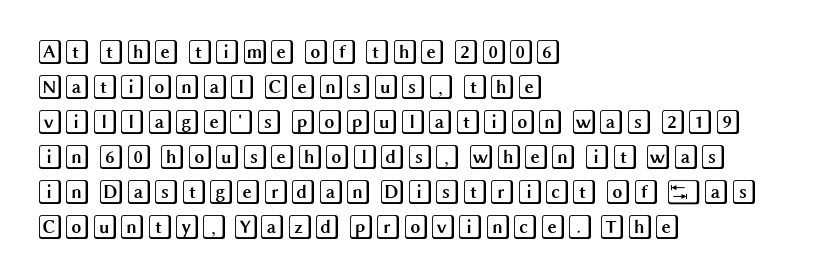
{"italic": "no", "underline": "no", "align": "left", "line_spacing": "normal", "line_spacing_ratio": 1.4, "letter_spacing": "normal", "letter_spacing_em": 0.0, "glyph_px": 25}
